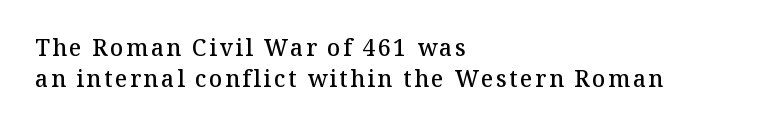
This is roman type, the default non-slanted kind. A student would call this left alignment; a typographer would say flush left, rag right. Descenders hang freely into open space. Semibold letterforms, between regular and bold. Honestly, the row spacing looks completely unremarkable.
